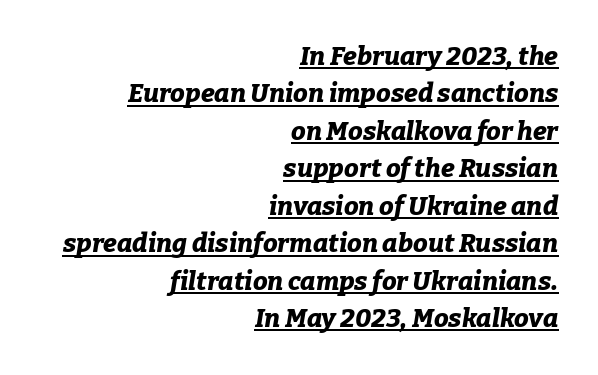
A typesetter would mark this as italic. The type is set solid horizontally, with unmodified tracking. Strong, thick strokes mark this as bold type. Notice how a bar underscores the lettering throughout. Horizontal bands of white between lines are of average thickness.
